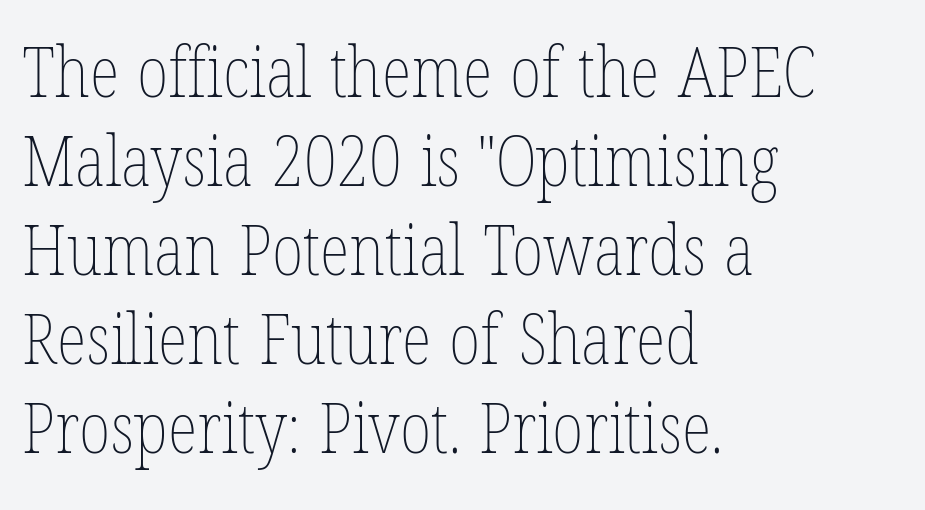
{"italic": "no", "bold": "no", "weight": "thin", "width": "condensed", "stroke_contrast": "low", "x_height": "medium", "monospaced": "no", "underline": "no", "align": "left", "line_spacing": "normal", "line_spacing_ratio": 1.27, "letter_spacing": "normal", "letter_spacing_em": 0.0, "glyph_px": 70}
